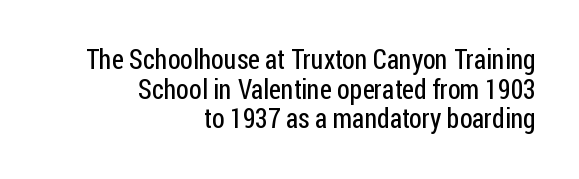
The image shows 27 px text type, upright; set right-aligned, tight line spacing (1.1x), normal letter spacing, not underlined.
